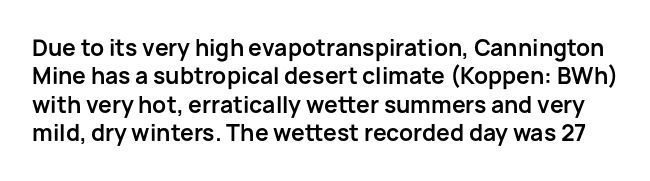
The image shows 22 px bold type, upright; set normal line spacing (1.29x), normal letter spacing, not underlined.
